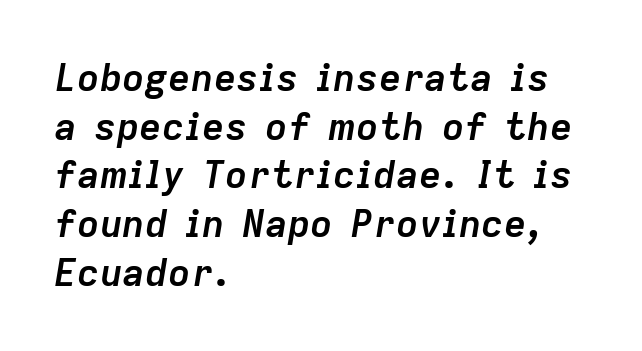
The image shows 38 px semibold type, italic (leaning right); set left-aligned, normal line spacing (1.28x), normal letter spacing, not underlined; low stroke contrast and a medium x-height.
